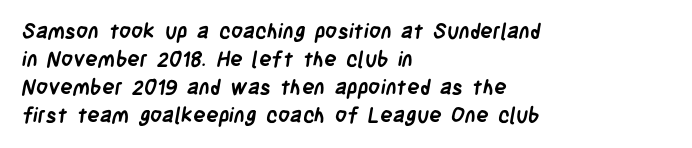
Short and long lines alike share a common starting point at left. Every letter is thick-stroked: bold, no question. Interline gaps are of average width in this sample. Quick note: underline off.
